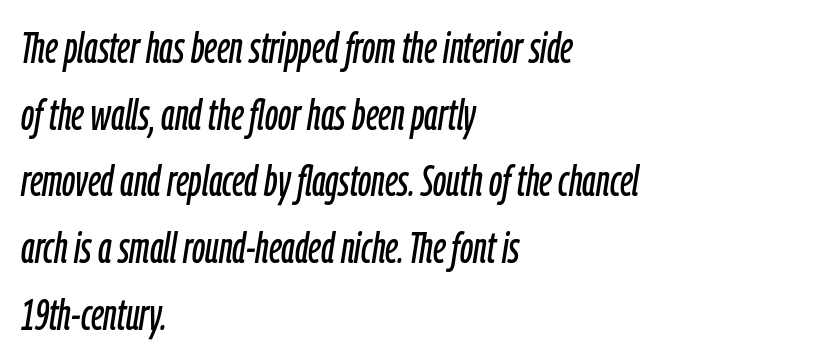
Words float on clear page, feet unadorned. Character widths vary here, with narrow letters taking less room than wide ones. These lines stack with their left ends in a neat column. This rendering leaves character spacing at its baseline value. This block has exactly the height ordinary leading produces.
